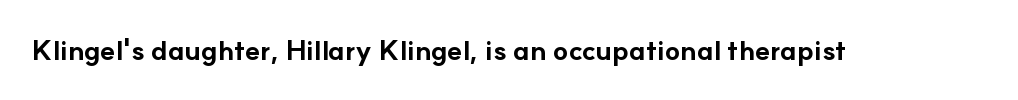
This sample uses plain, unmodified letter spacing. The glyphs are unaccompanied by any horizontal stroke below them. The font's upright variant was chosen for this text. Varying glyph widths throughout — classic text-font behaviour. Unlike a traditional serif, this face leaves its strokes unadorned. Typographic density is high because the face is bold.
